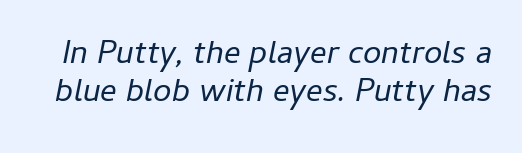
The image shows 33 px regular-weight type, italic (leaning right); set line spacing 1.16x, normal letter spacing, not underlined; low stroke contrast and a medium x-height.
